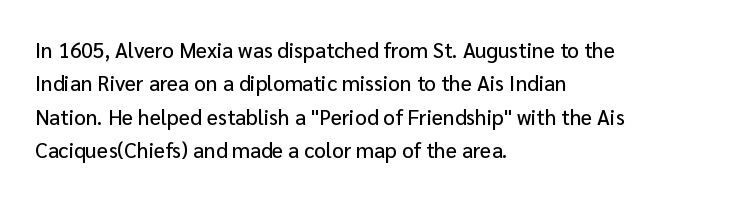
{"italic": "no", "underline": "no", "align": "left", "line_spacing": "normal", "line_spacing_ratio": 1.59, "letter_spacing": "normal", "letter_spacing_em": 0.0, "glyph_px": 21}
